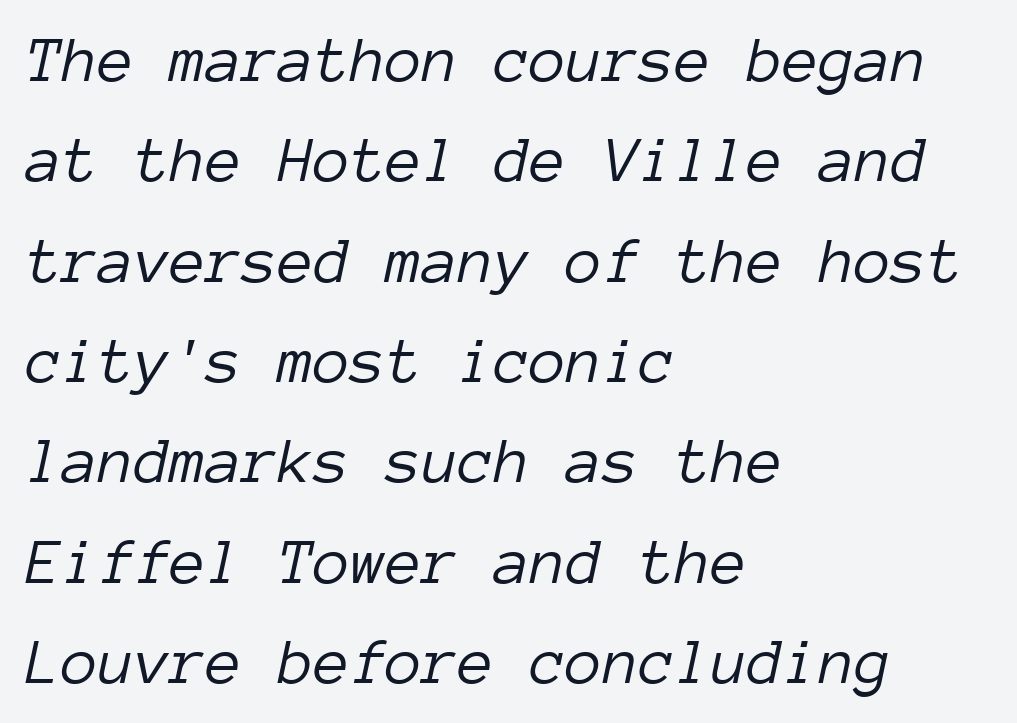
The image shows 66 px light type, italic (leaning right), monospaced; set left-aligned, normal line spacing (1.52x), normal letter spacing, not underlined; low stroke contrast and a medium x-height.
